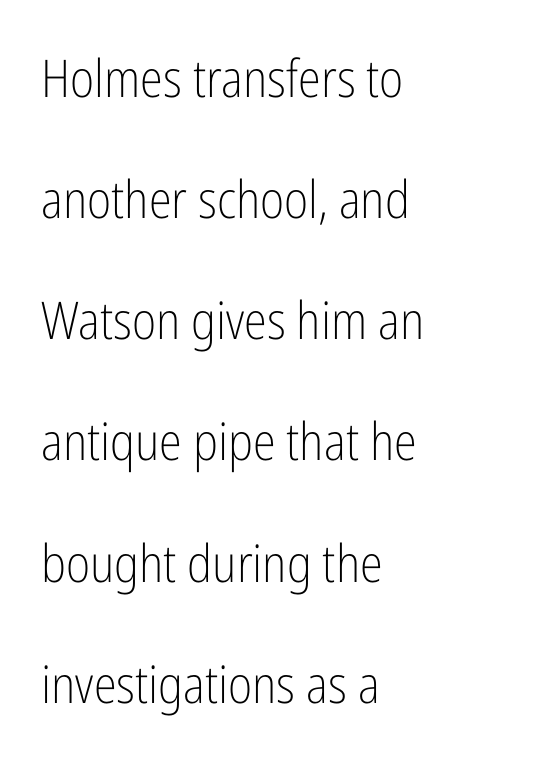
{"serif": "no", "italic": "no", "bold": "no", "weight": "light", "width": "condensed", "stroke_contrast": "low", "x_height": "medium", "monospaced": "no", "underline": "no", "align": "left", "line_spacing": "loose", "line_spacing_ratio": 2.33, "letter_spacing": "normal", "letter_spacing_em": 0.0, "glyph_px": 52}
